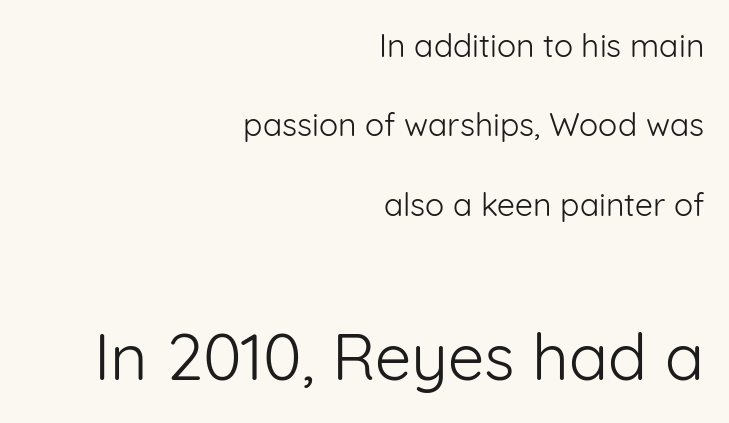
The font is comparable to plain body text, perhaps lighter. Varying glyph widths throughout — classic text-font behaviour. Short note: letters normally spaced. A great deal of white space separates one row of letters from the next.
